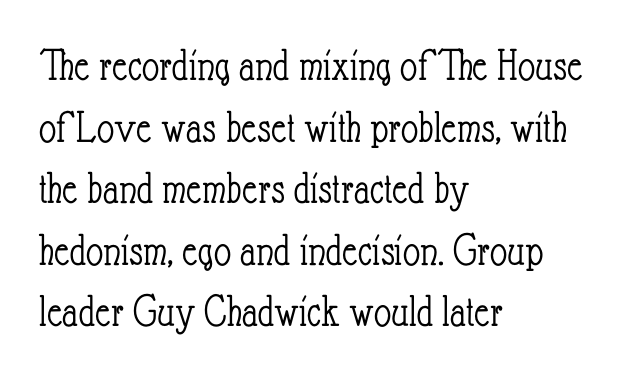
Q: Is the text bold? A: No.
Q: Is the text italic (slanted)? A: No, it is upright.
Q: Is the text underlined? A: No.
Q: How is the paragraph aligned? A: Left-aligned.
Q: Is the spacing between letters normal or unusually wide? A: Normal.
Q: Is the spacing between lines tight, normal or loose? A: Normal.
Q: Width (condensed, normal, or wide)? A: Condensed.
Q: Stroke contrast? A: Low.
Q: x-height? A: Small.
Q: Monospaced? A: No.
